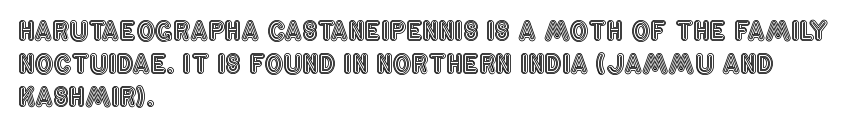
The image shows 26 px text type, upright; set left-aligned, normal line spacing (1.27x), normal letter spacing, not underlined.
